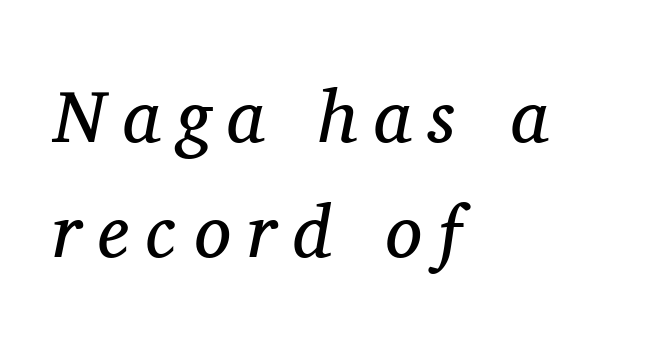
Q: Is the text bold? A: No.
Q: Is the text italic (slanted)? A: Yes, it leans right by about 11 degrees.
Q: Is the typeface a serif or a sans-serif typeface? A: Serif.
Q: Is the text underlined? A: No.
Q: How is the paragraph aligned? A: Left-aligned.
Q: Is the spacing between letters normal or unusually wide? A: Unusually wide.
Q: Is the spacing between lines tight, normal or loose? A: Normal.
Q: Width (condensed, normal, or wide)? A: Normal.
Q: Stroke contrast? A: Medium.
Q: x-height? A: Medium.
Q: Monospaced? A: No.
